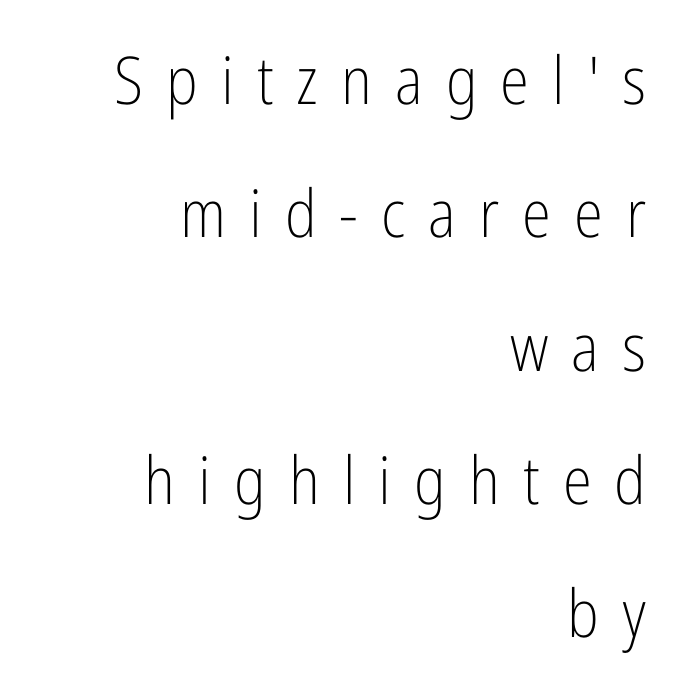
The face used here is a sans, in the tradition of grotesques and geometrics. Is this a fixed-width face? No — the glyphs have proportional, varying widths. Beneath every word, the page is bare. Posture: vertical. Leading is clearly above the norm, producing a sparse column. One-word summary of the alignment: right.
